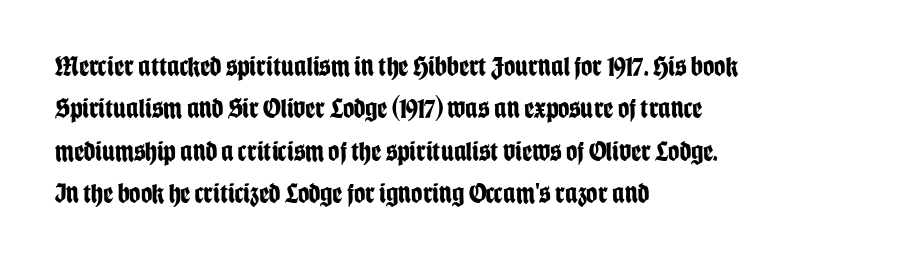
The image shows 28 px bold, condensed sans-serif type, upright; set left-aligned, normal line spacing (1.51x), normal letter spacing, not underlined; low stroke contrast and a large x-height.
